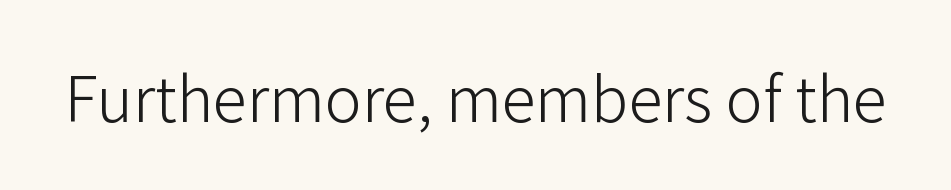
The image shows 62 px light sans-serif type, upright; set normal letter spacing, not underlined; low stroke contrast and a medium x-height.
